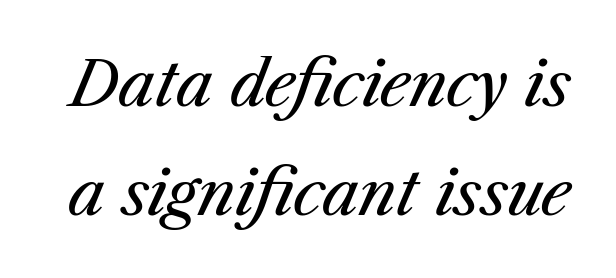
Each stroke keeps to a modest, everyday thickness or less. Tracking here is standard; glyphs follow each other at the usual distance. In terms of posture, this sample is oblique. Lines of text with bare space underneath. Character widths vary here, with narrow letters taking less room than wide ones.
